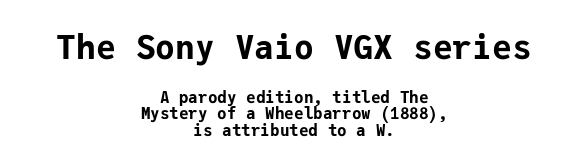
Typesetter's note: full bold, strokes at maximum text heaviness. Each new line begins almost immediately beneath the previous one. Compared with typical body copy, the letter spacing here is the same. Both edges are ragged and mirror each other, which tells us the setting is centered. Nobody drew a line under any word here.
